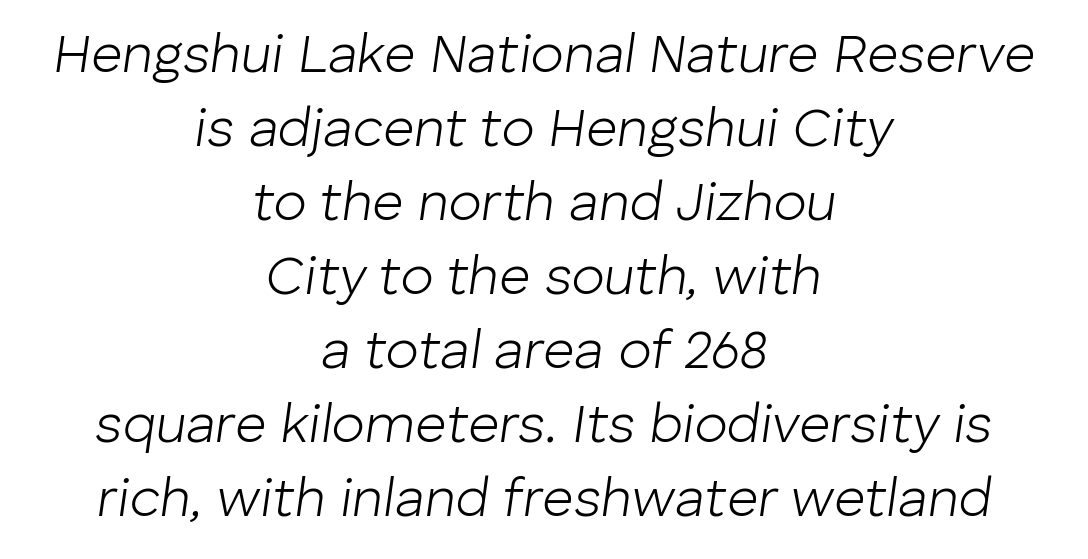
{"italic": "yes", "lean": "right", "slant_degrees": 8, "bold": "no", "weight": "light", "width": "normal", "stroke_contrast": "low", "x_height": "medium", "monospaced": "no", "underline": "no", "align": "center", "line_spacing": "normal", "line_spacing_ratio": 1.37, "letter_spacing": "normal", "letter_spacing_em": 0.0, "glyph_px": 54}
